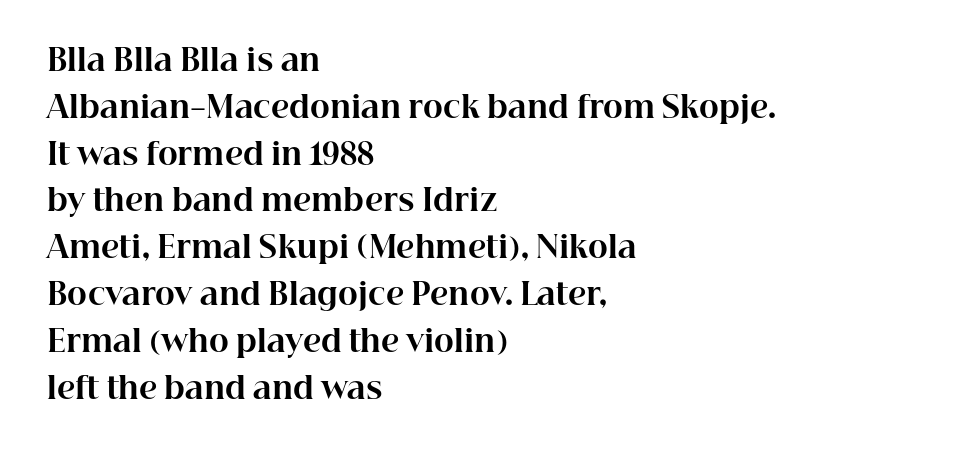
{"serif": "yes", "italic": "no", "bold": "yes", "weight": "bold", "width": "normal", "stroke_contrast": "high", "x_height": "medium", "monospaced": "no", "underline": "no", "align": "left", "line_spacing": "normal", "line_spacing_ratio": 1.56, "letter_spacing": "normal", "letter_spacing_em": 0.0, "glyph_px": 30}
